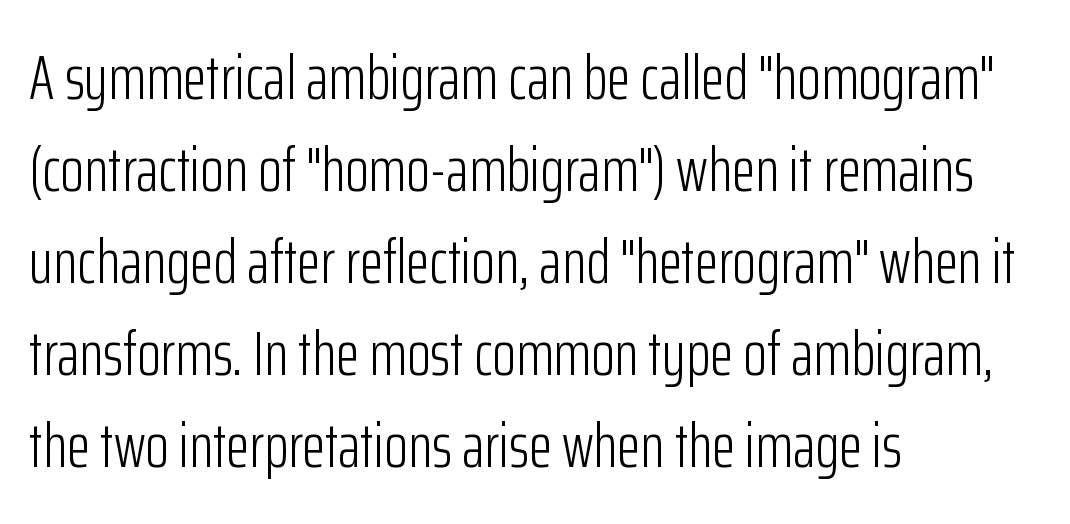
Q: Is the text bold? A: No.
Q: Is the text italic (slanted)? A: No, it is upright.
Q: Is the typeface a serif or a sans-serif typeface? A: Sans-serif.
Q: Is the text underlined? A: No.
Q: How is the paragraph aligned? A: Left-aligned.
Q: Is the spacing between letters normal or unusually wide? A: Normal.
Q: Is the spacing between lines tight, normal or loose? A: Normal.
Q: Width (condensed, normal, or wide)? A: Condensed.
Q: Stroke contrast? A: Low.
Q: x-height? A: Medium.
Q: Monospaced? A: No.
